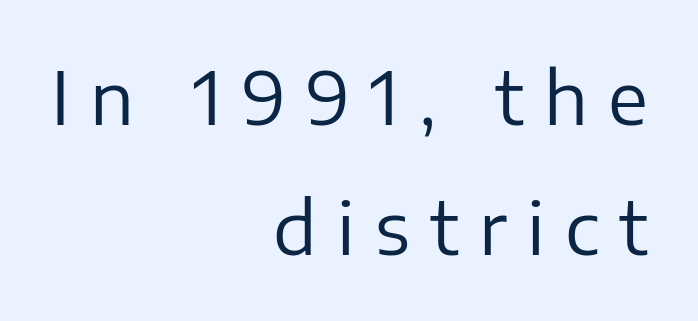
{"serif": "no", "italic": "no", "bold": "no", "weight": "regular", "width": "normal", "stroke_contrast": "low", "x_height": "medium", "monospaced": "no", "underline": "no", "align": "right", "line_spacing_ratio": 1.8, "letter_spacing": "wide", "letter_spacing_em": 0.28, "glyph_px": 72}
